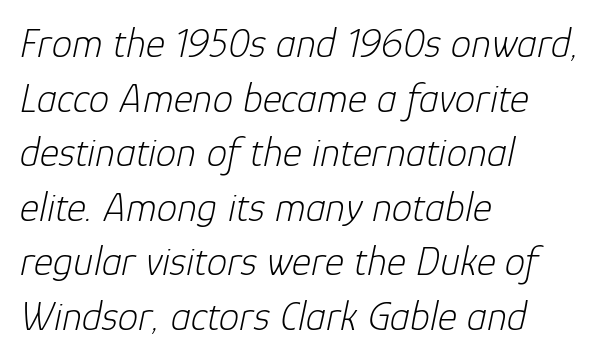
{"italic": "yes", "lean": "right", "slant_degrees": 12, "bold": "no", "weight": "light", "width": "normal", "stroke_contrast": "low", "x_height": "medium", "monospaced": "no", "underline": "no", "align": "left", "line_spacing": "normal", "line_spacing_ratio": 1.33, "letter_spacing": "normal", "letter_spacing_em": 0.0, "glyph_px": 41}
